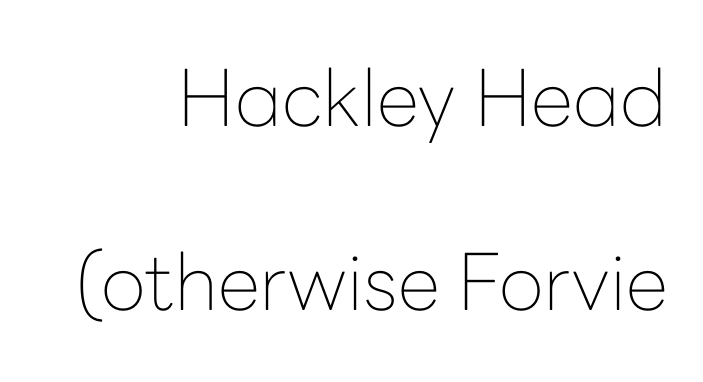
Q: Is the text bold? A: No.
Q: Is the text italic (slanted)? A: No, it is upright.
Q: Is the typeface a serif or a sans-serif typeface? A: Sans-serif.
Q: Is the text underlined? A: No.
Q: Is the spacing between letters normal or unusually wide? A: Normal.
Q: Is the spacing between lines tight, normal or loose? A: Loose.
Q: Width (condensed, normal, or wide)? A: Normal.
Q: Stroke contrast? A: Low.
Q: x-height? A: Medium.
Q: Monospaced? A: No.
